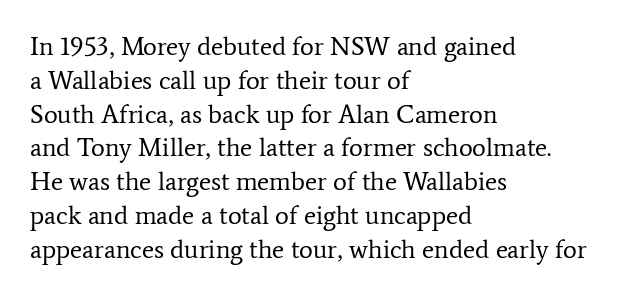
Q: Is the text bold? A: No.
Q: Is the text italic (slanted)? A: No, it is upright.
Q: Is the text underlined? A: No.
Q: How is the paragraph aligned? A: Left-aligned.
Q: Is the spacing between letters normal or unusually wide? A: Normal.
Q: Is the spacing between lines tight, normal or loose? A: Normal.
